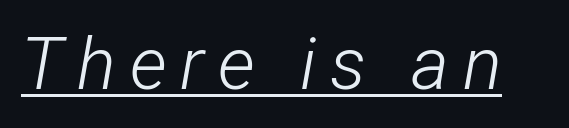
Stroke mass is kept to a normal reading level or below. Notice how the stems are inclined rather than vertical — that's the hallmark of italics. Compared with undecorated copy, this sample adds a rule below the words. This sample has the flowing, uneven cadence of proportional lettering.
